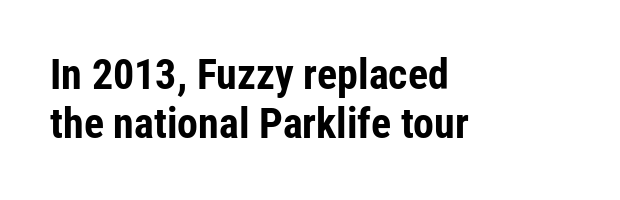
You can tell from the bare stems that sans-serif type was used. A classic flush-left, rag-right setting is used for this passage. The baseline area is clear. This sample has the flowing, uneven cadence of proportional lettering.
